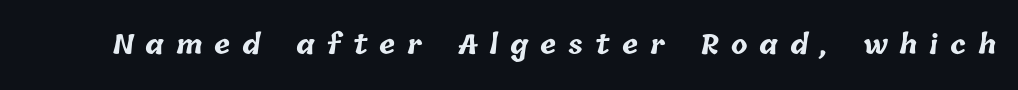
This sample uses expanded letter spacing, leaving extra air between glyphs. No word sits above an underline. The font is running at its bold setting.
